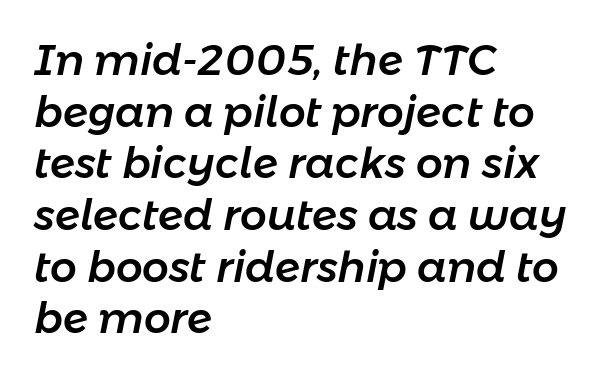
Q: Is the text italic (slanted)? A: Yes, it leans right by about 11 degrees.
Q: Is the text underlined? A: No.
Q: How is the paragraph aligned? A: Left-aligned.
Q: Is the spacing between letters normal or unusually wide? A: Normal.
Q: Width (condensed, normal, or wide)? A: Normal.
Q: Stroke contrast? A: Low.
Q: x-height? A: Medium.
Q: Monospaced? A: No.
